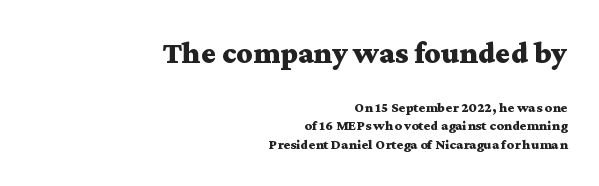
The space between consecutive lines is moderate. The rendering shows small feet on the letterforms — a serif design. Is this a fixed-width face? No — the glyphs have proportional, varying widths. Check under the words: just untouched page. Character size in the leading block exceeds that of the trailing block. Upright lettering throughout.
